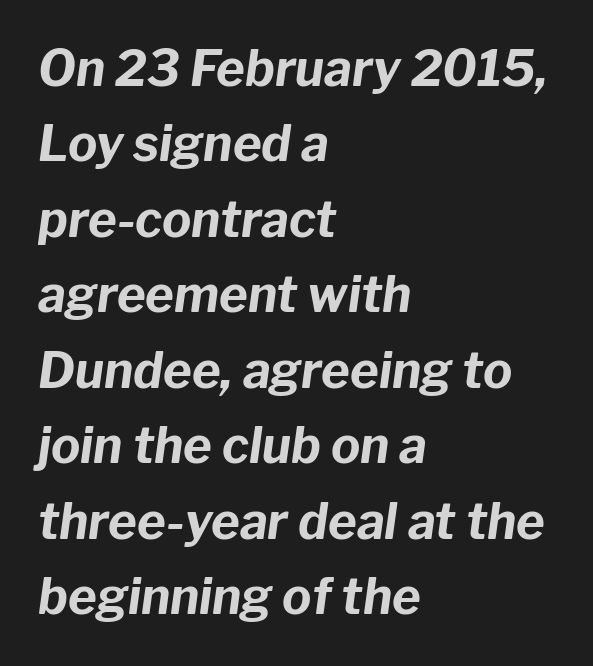
The typography opts for an oblique posture over an upright one. Quick note: underline off. The line texture is even and compact thanks to regular tracking. A normal amount of white space separates one row of letters from the next. The ragged edge is on the right, which tells us the setting is flush left.
